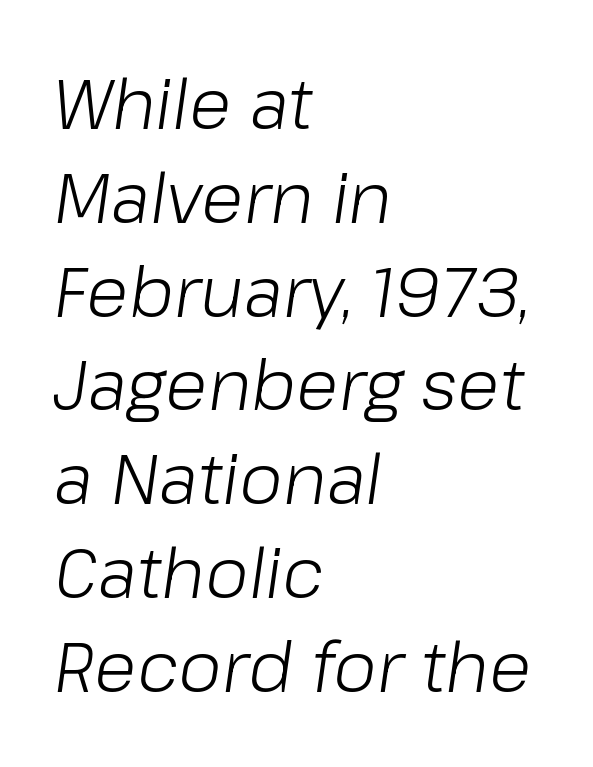
The image shows 70 px light type, italic (leaning right); set left-aligned, normal line spacing (1.34x), normal letter spacing, not underlined; low stroke contrast and a medium x-height.
